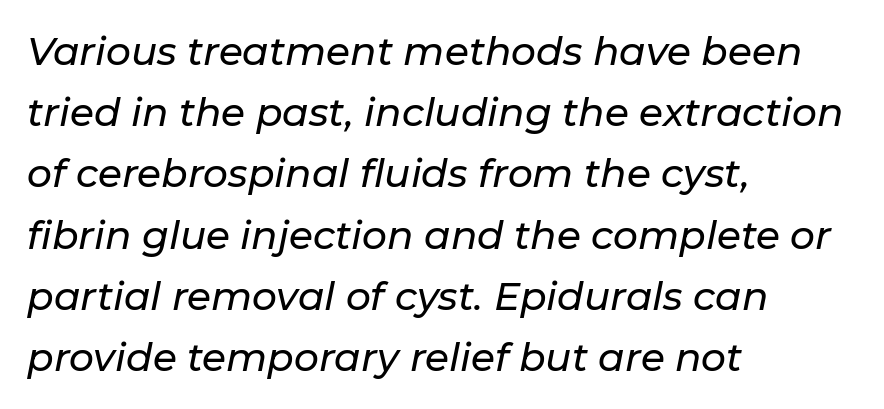
The image shows 39 px text type, italic (leaning right); set left-aligned, normal line spacing (1.57x), normal letter spacing, not underlined; low stroke contrast and a medium x-height.
